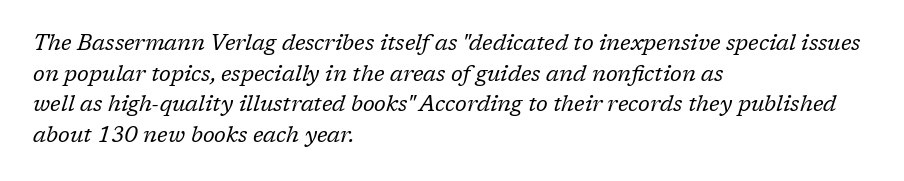
The image shows 22 px text type, italic (leaning right); set left-aligned, normal line spacing (1.39x), normal letter spacing, not underlined.
